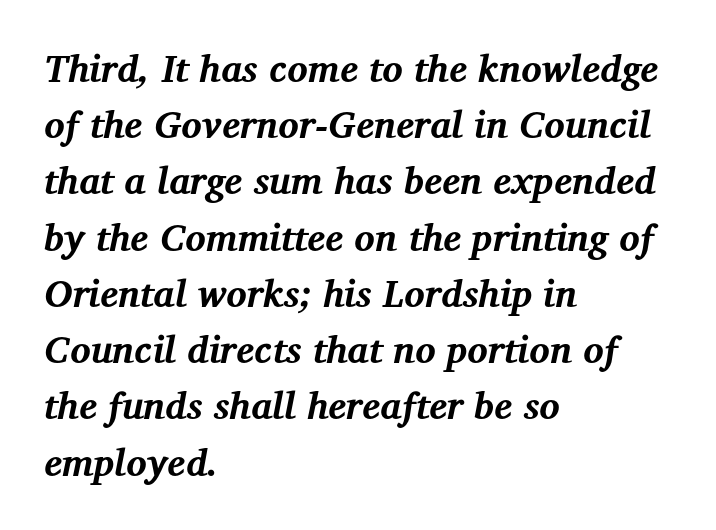
Q: Is the text bold? A: Yes.
Q: Is the text italic (slanted)? A: Yes, it leans right by about 12 degrees.
Q: Is the typeface a serif or a sans-serif typeface? A: Serif.
Q: Is the text underlined? A: No.
Q: How is the paragraph aligned? A: Left-aligned.
Q: Is the spacing between letters normal or unusually wide? A: Normal.
Q: Is the spacing between lines tight, normal or loose? A: Normal.
Q: Width (condensed, normal, or wide)? A: Normal.
Q: Stroke contrast? A: Medium.
Q: x-height? A: Medium.
Q: Monospaced? A: No.
